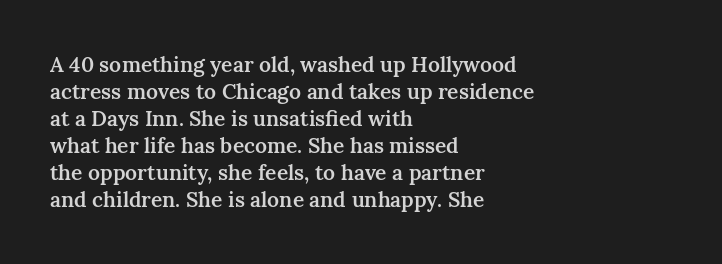
Q: Is the text bold? A: Semi-bold.
Q: Is the text italic (slanted)? A: No, it is upright.
Q: Is the text underlined? A: No.
Q: How is the paragraph aligned? A: Left-aligned.
Q: Is the spacing between letters normal or unusually wide? A: Normal.
Q: Is the spacing between lines tight, normal or loose? A: Normal.
